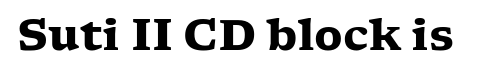
The image shows 43 px heavy, wide serif type, upright; set normal letter spacing, not underlined; low stroke contrast and a medium x-height.
